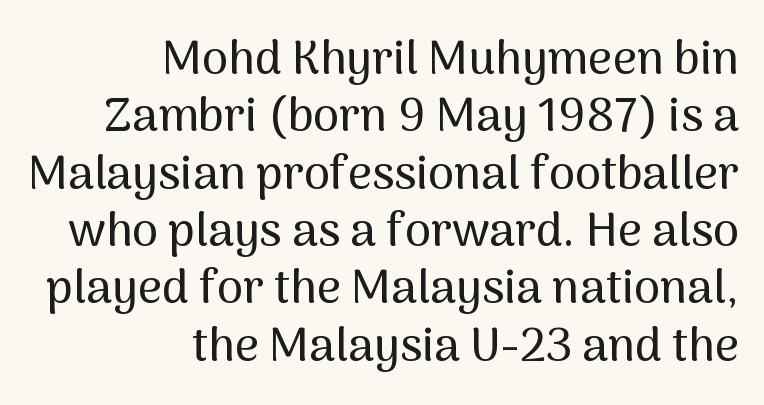
{"serif": "no", "italic": "no", "width": "normal", "stroke_contrast": "medium", "x_height": "medium", "monospaced": "no", "underline": "no", "align": "right", "line_spacing_ratio": 1.22, "letter_spacing": "normal", "letter_spacing_em": 0.0, "glyph_px": 47}
